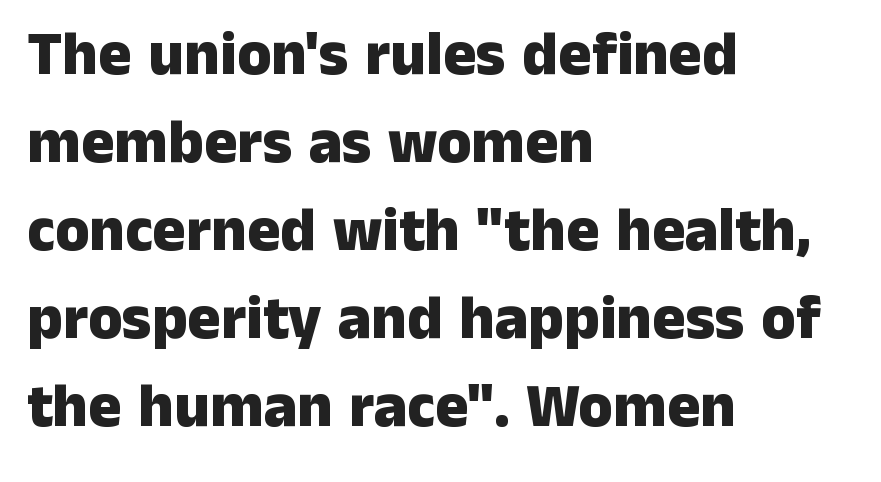
Line starts are locked; line ends wander. You can tell it's not italic because the verticals are truly vertical. Honestly, the letter spacing is just normal — you wouldn't notice it. How would I describe the line gaps? Plain and ordinary.
